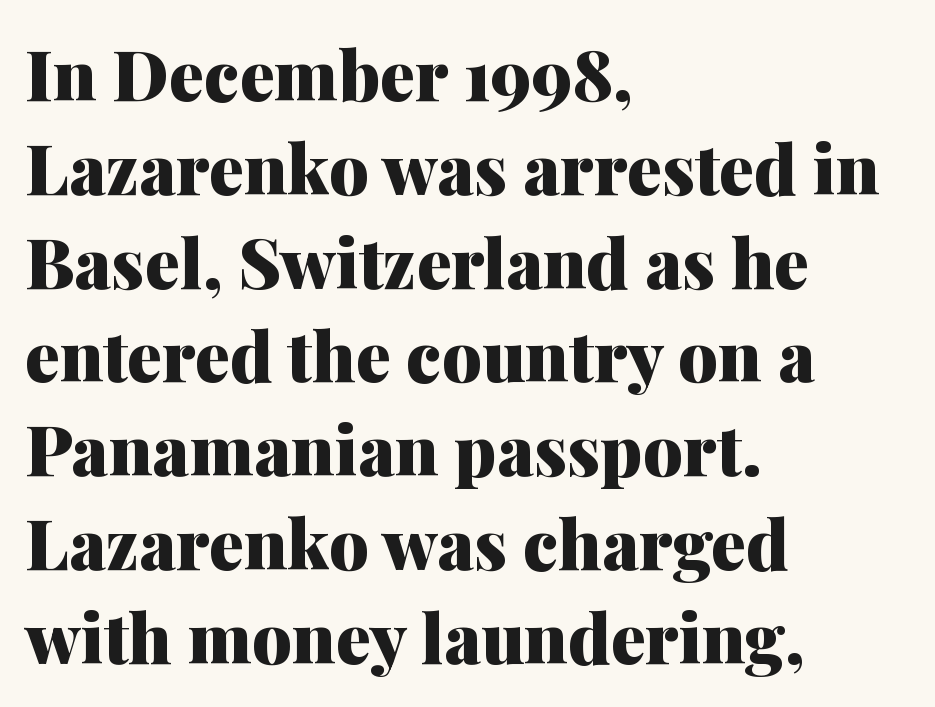
The image shows 70 px heavy serif type, upright; set left-aligned, normal line spacing (1.34x), normal letter spacing, not underlined; medium stroke contrast and a medium x-height.
